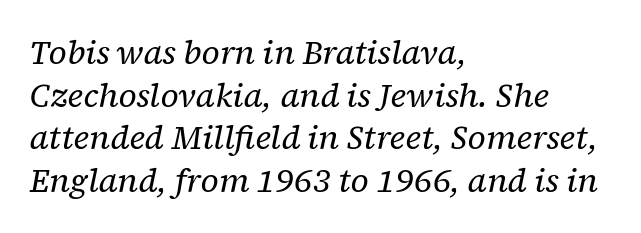
The rag falls on the right side of this text block. Unbolded letterforms with no extra heft. Character widths vary here, with narrow letters taking less room than wide ones. The horizontal fit of the characters is conventional and even. Rendered with sloped, italic letterforms.
